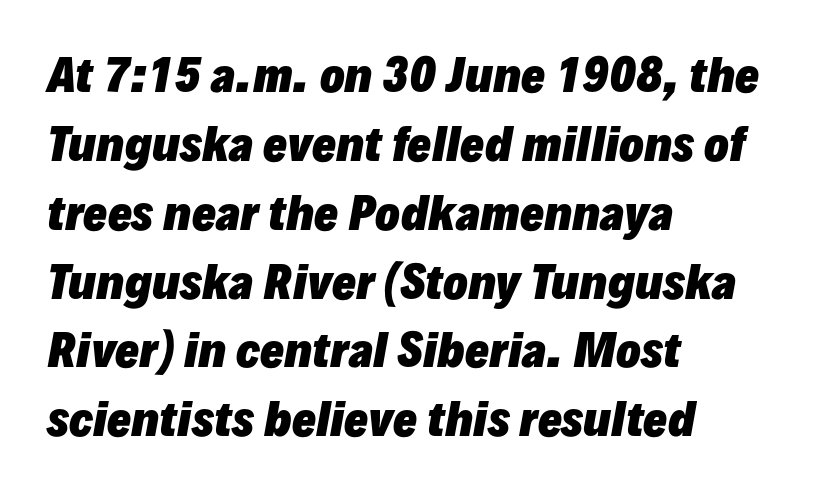
Q: Is the text bold? A: Yes.
Q: Is the text italic (slanted)? A: Yes, it leans right by about 10 degrees.
Q: Is the text underlined? A: No.
Q: How is the paragraph aligned? A: Left-aligned.
Q: Is the spacing between letters normal or unusually wide? A: Normal.
Q: Is the spacing between lines tight, normal or loose? A: Normal.
Q: Width (condensed, normal, or wide)? A: Normal.
Q: Stroke contrast? A: Low.
Q: x-height? A: Medium.
Q: Monospaced? A: No.
